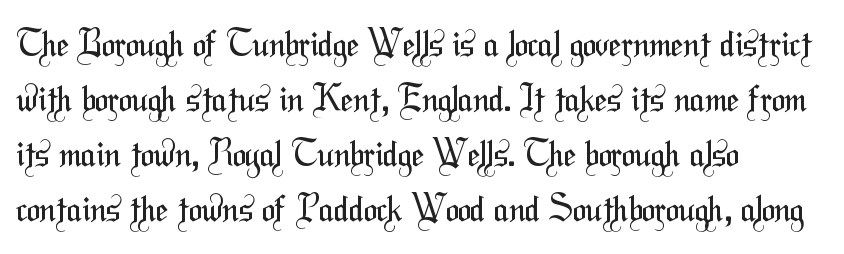
The image shows 35 px regular-weight, condensed sans-serif type; set left-aligned, normal line spacing (1.57x), normal letter spacing, not underlined; medium stroke contrast and a medium x-height.
